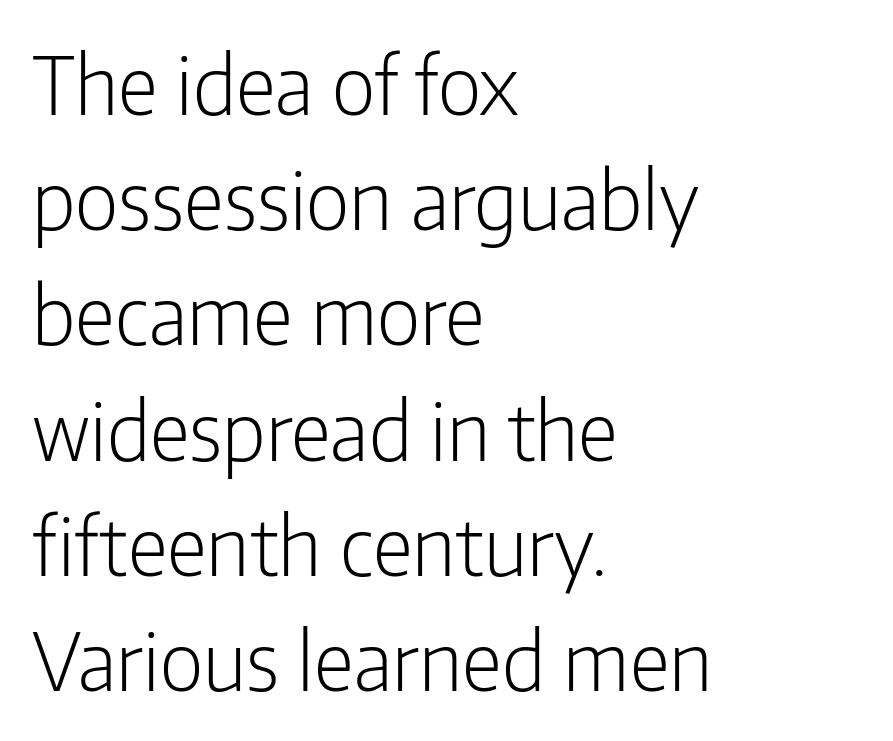
Q: Is the text bold? A: No.
Q: Is the text italic (slanted)? A: No, it is upright.
Q: Is the typeface a serif or a sans-serif typeface? A: Sans-serif.
Q: Is the text underlined? A: No.
Q: How is the paragraph aligned? A: Left-aligned.
Q: Is the spacing between letters normal or unusually wide? A: Normal.
Q: Is the spacing between lines tight, normal or loose? A: Normal.
Q: Width (condensed, normal, or wide)? A: Condensed.
Q: Stroke contrast? A: Low.
Q: x-height? A: Medium.
Q: Monospaced? A: No.
